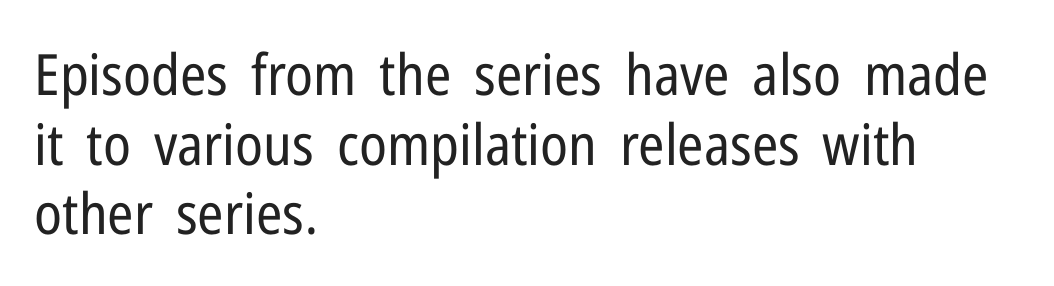
No heavy texture on the line: the type isn't bold. The face used here is proportionally spaced, like ordinary book or web type. No feet cap the strokes, marking this as sans-serif type. Here the glyphs are tracked normally, forming tight word shapes. This sample uses an upright cut, with every glyph sitting square on the baseline. Leftover space on each line is placed entirely after the last word.
